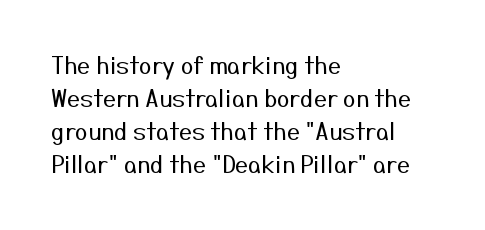
Q: Is the text bold? A: No.
Q: Is the text italic (slanted)? A: No, it is upright.
Q: Is the text underlined? A: No.
Q: How is the paragraph aligned? A: Left-aligned.
Q: Is the spacing between letters normal or unusually wide? A: Normal.
Q: Is the spacing between lines tight, normal or loose? A: Normal.
